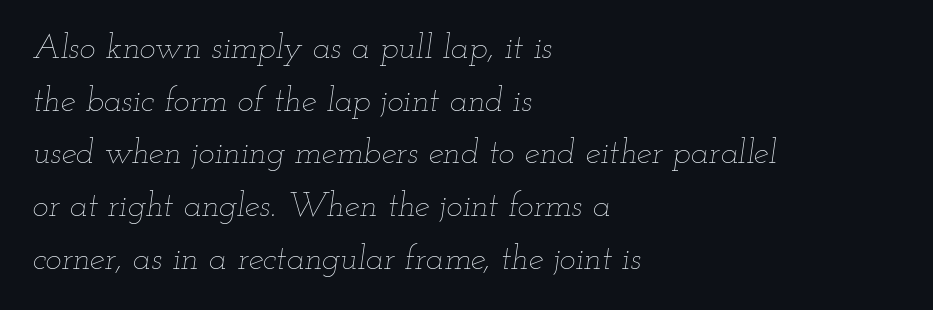
The image shows 34 px thin, wide type, italic (leaning right); set left-aligned, normal line spacing (1.55x), normal letter spacing, not underlined; low stroke contrast and a small x-height.
